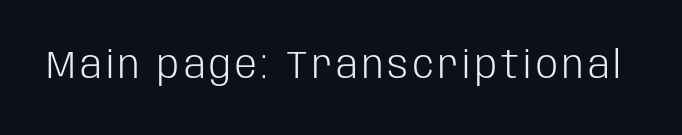
Q: Is the text bold? A: No.
Q: Is the text italic (slanted)? A: No, it is upright.
Q: Is the typeface a serif or a sans-serif typeface? A: Sans-serif.
Q: Is the text underlined? A: No.
Q: Width (condensed, normal, or wide)? A: Condensed.
Q: Stroke contrast? A: Low.
Q: x-height? A: Large.
Q: Monospaced? A: No.
